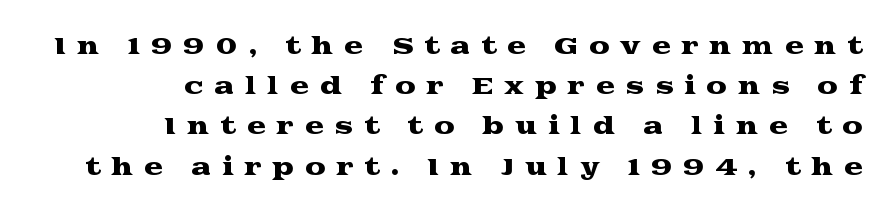
{"italic": "no", "underline": "no", "align": "right", "line_spacing_ratio": 1.75, "letter_spacing": "wide", "letter_spacing_em": 0.46, "glyph_px": 23}
